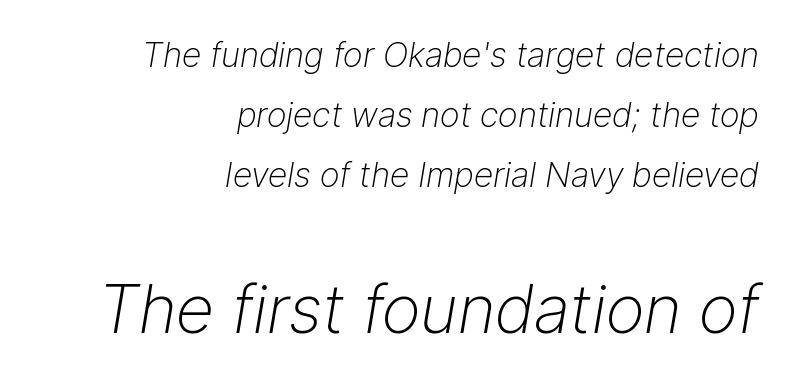
Is the letter spacing exaggerated? No — it looks like the ordinary default. The passage shown is not bold in any degree. The more generous point size was reserved for the lower chunk. Observe the lean: these are italic letterforms. Which margin do the lines hug? The right one — the left edge is uneven.
